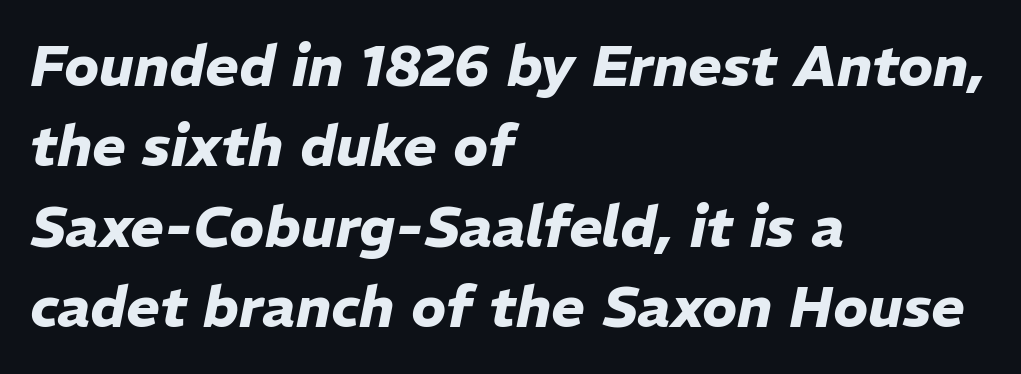
Is this a fixed-width face? No — the glyphs have proportional, varying widths. These lines keep a tight, regular rhythm from letter to letter. The string is rendered with underlining switched off. Compared with a centered layout, this one pins lines to the left instead. The passage shown leans; its letterforms are oblique.
